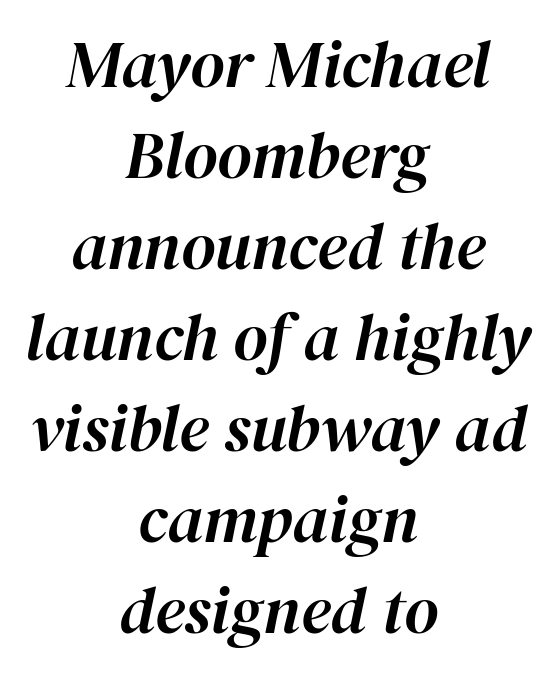
Q: Is the text italic (slanted)? A: Yes, it leans right by about 12 degrees.
Q: Is the text underlined? A: No.
Q: How is the paragraph aligned? A: Centered.
Q: Is the spacing between letters normal or unusually wide? A: Normal.
Q: Is the spacing between lines tight, normal or loose? A: Normal.
Q: Width (condensed, normal, or wide)? A: Normal.
Q: Stroke contrast? A: High.
Q: x-height? A: Medium.
Q: Monospaced? A: No.
